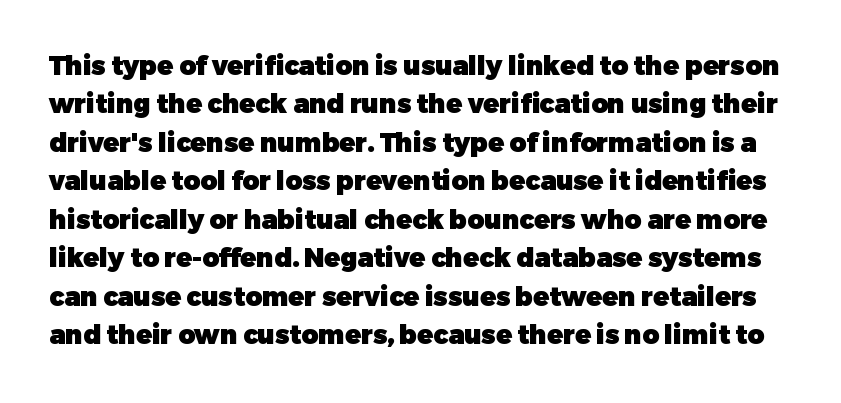
{"italic": "no", "bold": "yes", "underline": "no", "line_spacing": "normal", "line_spacing_ratio": 1.48, "letter_spacing": "normal", "letter_spacing_em": 0.0, "glyph_px": 26}
